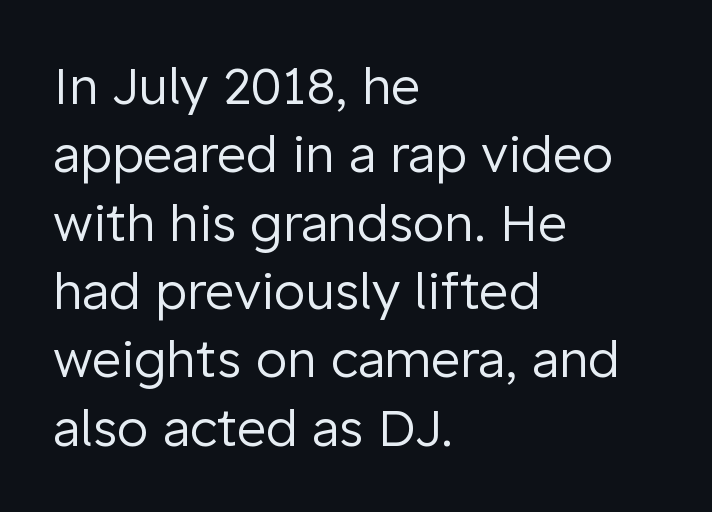
The image shows 51 px regular-weight sans-serif type, upright; set left-aligned, normal line spacing (1.34x), normal letter spacing, not underlined; low stroke contrast and a medium x-height.
